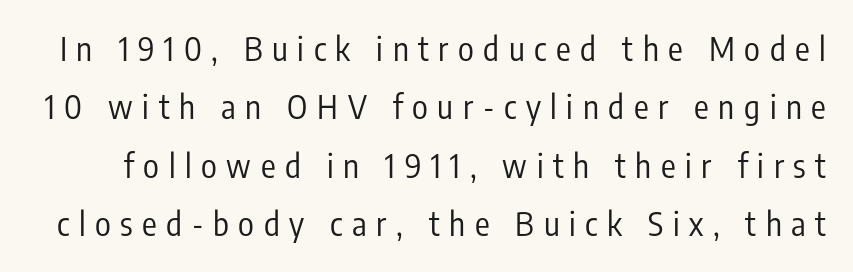
The strip under each line holds only bare page. Each letter keeps its own natural width here, so spacing adapts to shape. Compared with a typical body face, this is equally light or lighter still. The gaps between neighbouring characters are conspicuously large. These lines are composed in type without serifs.
